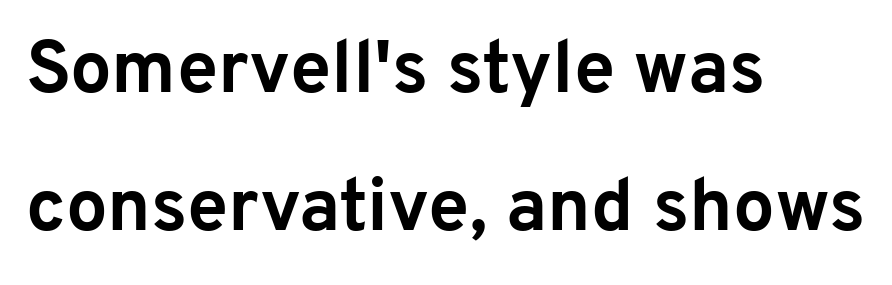
This sample uses an upright cut, with every glyph sitting square on the baseline. Is this a sans? Yes — the strokes have no serifs. Caption: bold face, heavy strokes. Character widths vary here, with narrow letters taking less room than wide ones.
